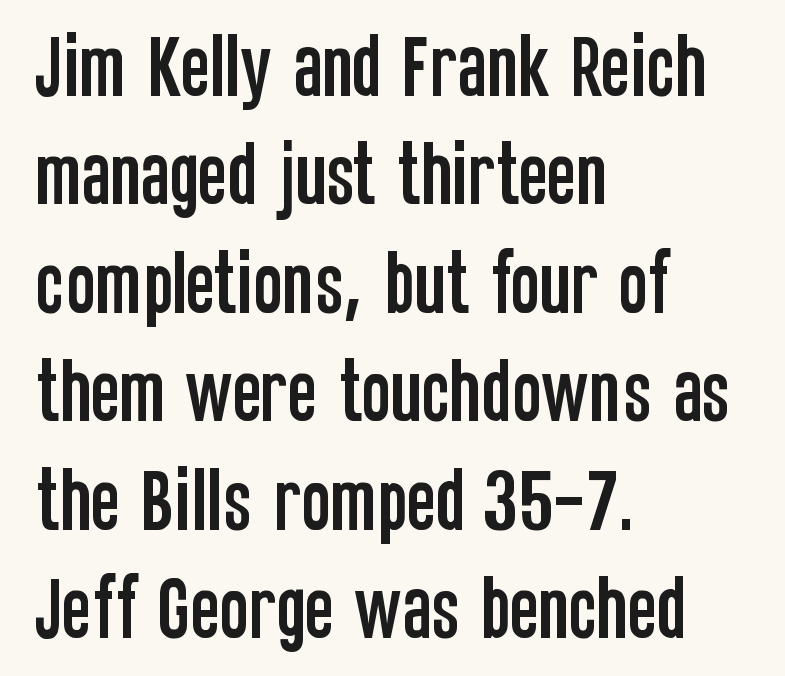
The image shows 70 px condensed sans-serif type, upright; set left-aligned, normal line spacing (1.55x), normal letter spacing, not underlined; low stroke contrast and a large x-height.
